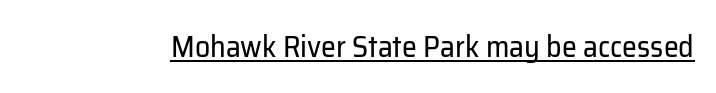
Posture: upright roman. In terms of letterspacing, this is plain default setting. No feet cap the strokes, marking this as sans-serif type. A baseline rule has been typeset under these characters.
